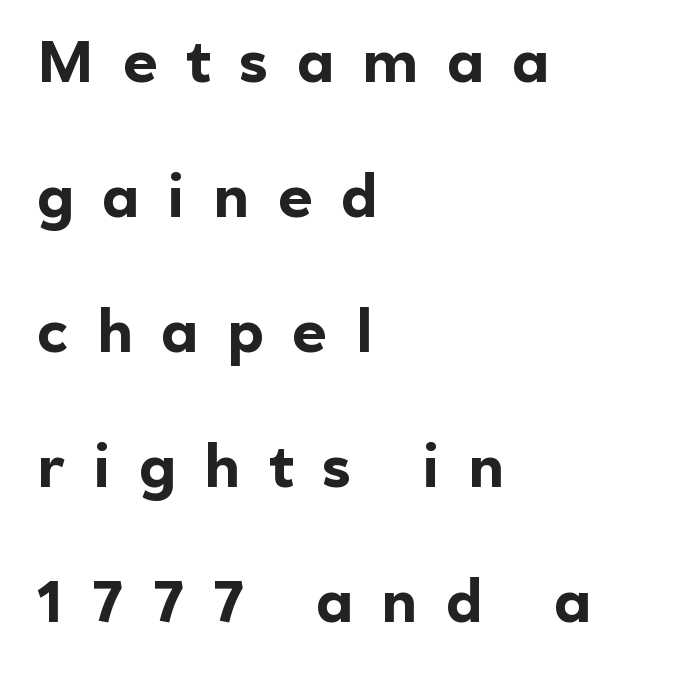
Widely set lines give the paragraph a tall, airy silhouette. Anything drawn beneath the words? Only blank space. Caption: expanded tracking, letters set apart. Italic? Not at all — the glyphs are vertical.
